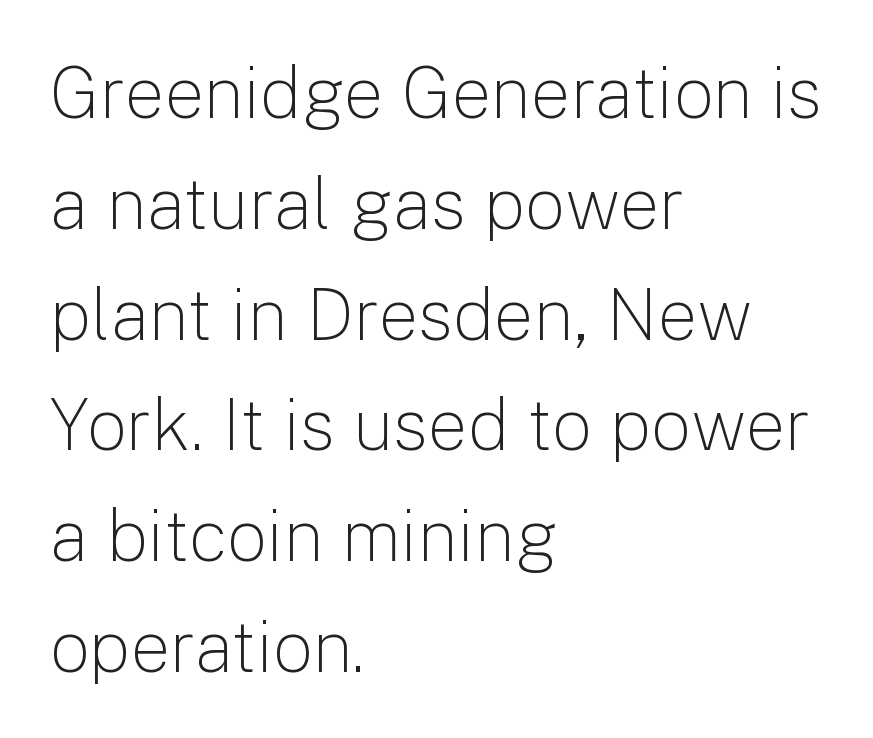
Q: Is the text bold? A: No.
Q: Is the text italic (slanted)? A: No, it is upright.
Q: Is the typeface a serif or a sans-serif typeface? A: Sans-serif.
Q: Is the text underlined? A: No.
Q: How is the paragraph aligned? A: Left-aligned.
Q: Is the spacing between letters normal or unusually wide? A: Normal.
Q: Is the spacing between lines tight, normal or loose? A: Normal.
Q: Width (condensed, normal, or wide)? A: Normal.
Q: Stroke contrast? A: Low.
Q: x-height? A: Medium.
Q: Monospaced? A: No.
